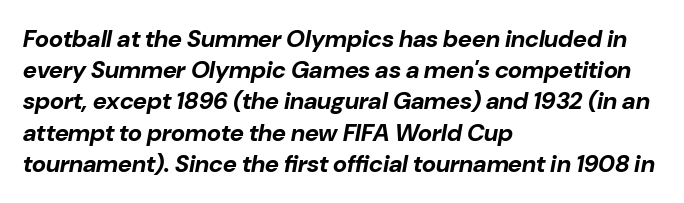
{"italic": "yes", "lean": "right", "slant_degrees": 10, "bold": "yes", "underline": "no", "align": "left", "line_spacing": "normal", "line_spacing_ratio": 1.3, "letter_spacing": "normal", "letter_spacing_em": 0.0, "glyph_px": 24}
